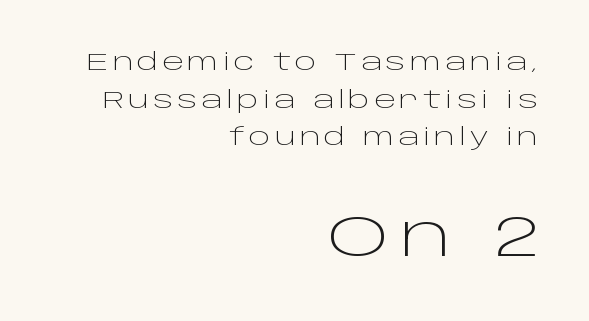
The specimen reads as upright at a glance. This sample keeps an unexceptional amount of space between lines. The zone under the glyphs is completely vacant. These lines are rendered in a variable-pitch font. A flush-right, rag-left setting is used for this passage.
